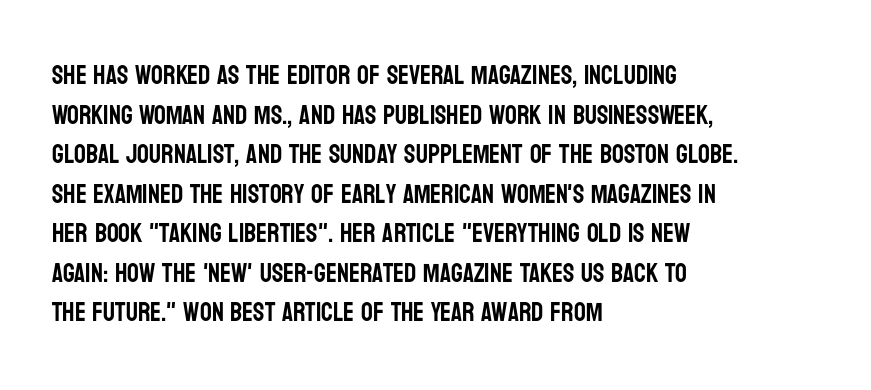
The image shows 26 px text type, upright; set left-aligned, normal line spacing (1.52x), normal letter spacing, not underlined.
